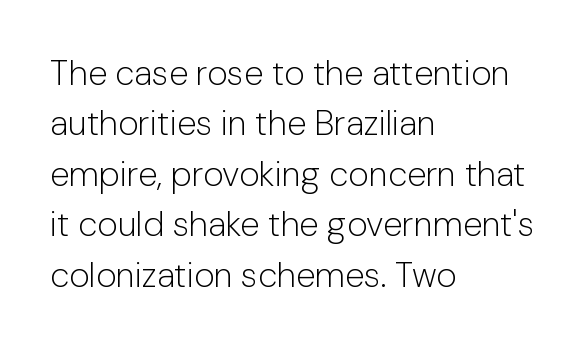
Nothing unusual about the tracking: characters are spaced as the font intends. Style check: upright. Typographically, this falls in the sans-serif category. The letters advance in unequal steps, a hallmark of proportional type.
